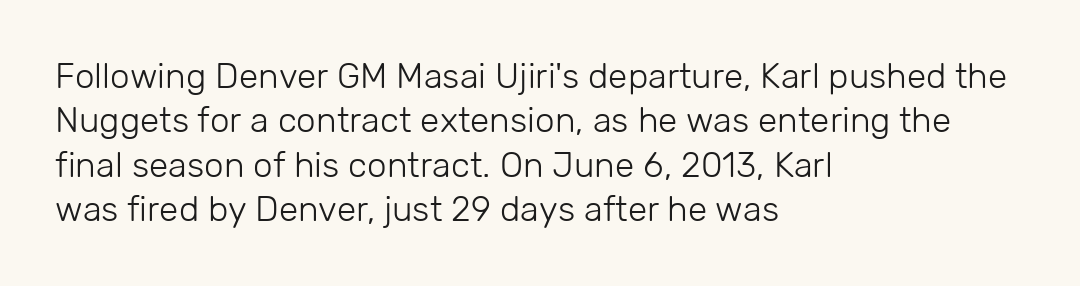
Q: Is the text bold? A: No.
Q: Is the text italic (slanted)? A: No, it is upright.
Q: Is the typeface a serif or a sans-serif typeface? A: Sans-serif.
Q: Is the text underlined? A: No.
Q: How is the paragraph aligned? A: Left-aligned.
Q: Is the spacing between letters normal or unusually wide? A: Normal.
Q: Is the spacing between lines tight, normal or loose? A: Normal.
Q: Width (condensed, normal, or wide)? A: Normal.
Q: Stroke contrast? A: Low.
Q: x-height? A: Medium.
Q: Monospaced? A: No.
